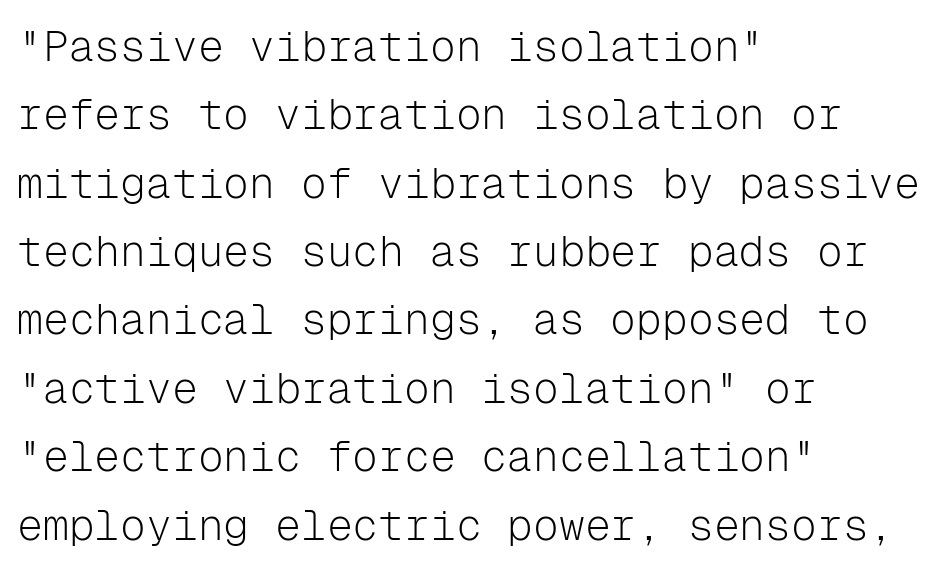
The image shows 43 px light sans-serif type, upright, monospaced; set left-aligned, normal line spacing (1.59x), normal letter spacing, not underlined; low stroke contrast and a medium x-height.
